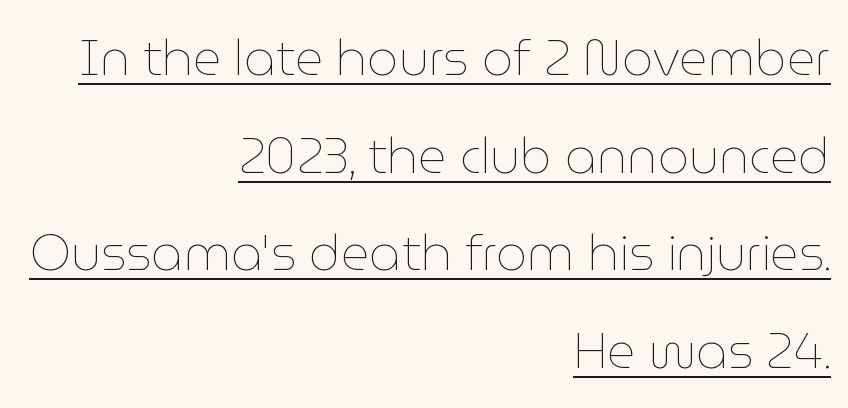
The image shows 49 px thin type, upright; set right-aligned, loose line spacing (1.99x), normal letter spacing, underlined; low stroke contrast and a medium x-height.
